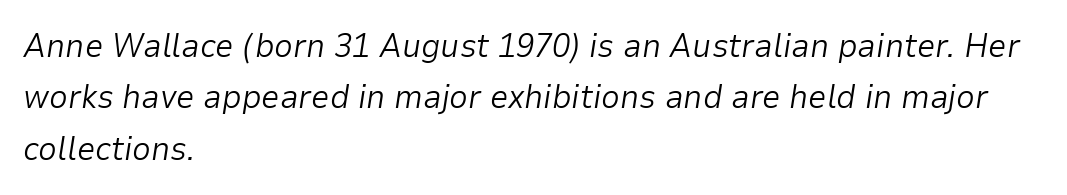
Q: Is the text bold? A: No.
Q: Is the text italic (slanted)? A: Yes, it leans right by about 9 degrees.
Q: Is the text underlined? A: No.
Q: How is the paragraph aligned? A: Left-aligned.
Q: Is the spacing between letters normal or unusually wide? A: Normal.
Q: Is the spacing between lines tight, normal or loose? A: Normal.
Q: Width (condensed, normal, or wide)? A: Normal.
Q: Stroke contrast? A: Low.
Q: x-height? A: Medium.
Q: Monospaced? A: No.
